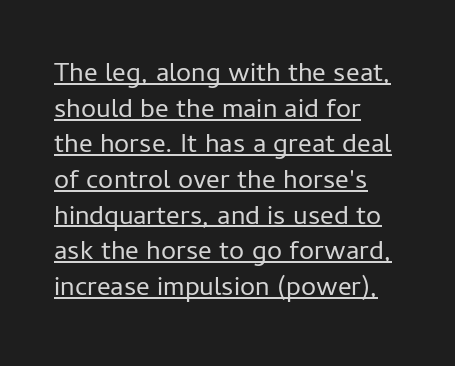
The image shows 27 px text type, upright; set left-aligned, normal line spacing (1.32x), normal letter spacing, underlined.
